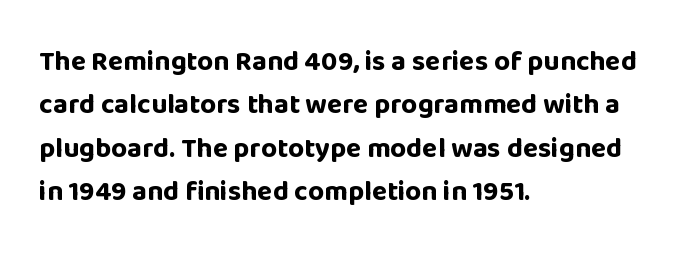
The image shows 28 px bold sans-serif type, upright; set left-aligned, normal line spacing (1.55x), normal letter spacing, not underlined; low stroke contrast and a large x-height.
